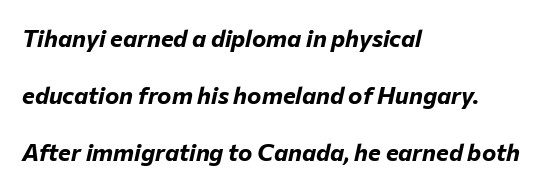
{"italic": "yes", "lean": "right", "slant_degrees": 12, "bold": "yes", "underline": "no", "align": "left", "line_spacing": "loose", "line_spacing_ratio": 2.37, "letter_spacing": "normal", "letter_spacing_em": 0.0, "glyph_px": 24}
